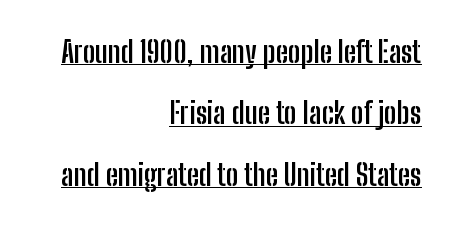
The image shows 30 px semibold, condensed sans-serif type, upright; set right-aligned, loose line spacing (2.05x), normal letter spacing, underlined; low stroke contrast and a medium x-height.
